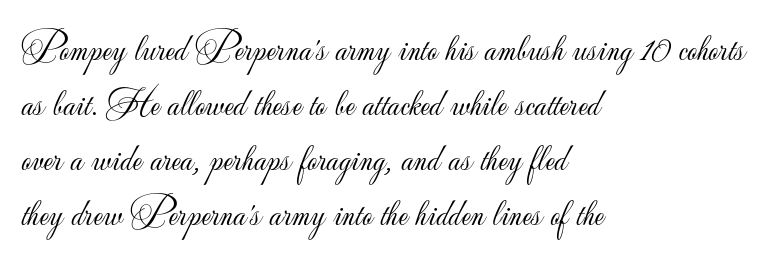
{"serif": "no", "bold": "no", "weight": "light", "width": "normal", "stroke_contrast": "low", "x_height": "small", "monospaced": "no", "underline": "no", "align": "left", "line_spacing": "normal", "line_spacing_ratio": 1.41, "letter_spacing": "normal", "letter_spacing_em": 0.0, "glyph_px": 39}
